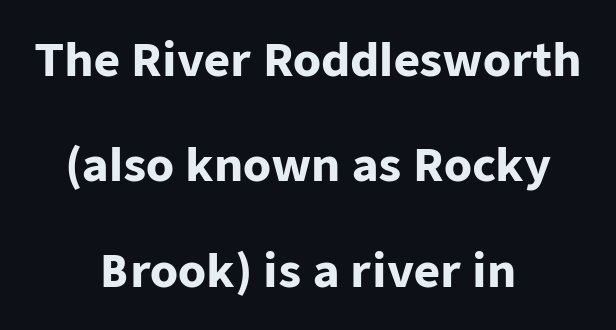
The image shows 45 px heavy sans-serif type, upright; set centered, loose line spacing (2.34x), normal letter spacing, not underlined; low stroke contrast and a medium x-height.
